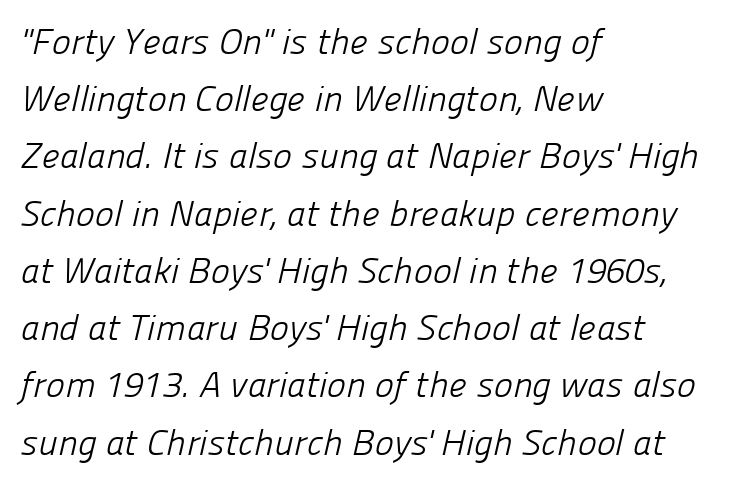
The image shows 36 px light sans-serif type; set left-aligned, normal line spacing (1.59x), normal letter spacing, not underlined; low stroke contrast and a medium x-height.
